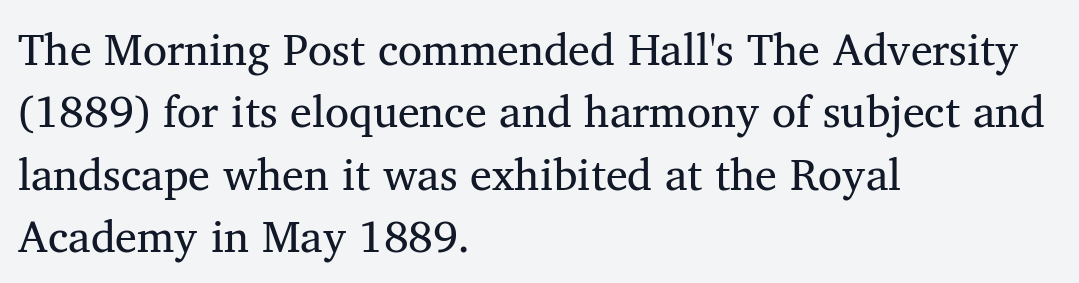
Q: Is the text bold? A: No.
Q: Is the text italic (slanted)? A: No, it is upright.
Q: Is the typeface a serif or a sans-serif typeface? A: Serif.
Q: Is the text underlined? A: No.
Q: How is the paragraph aligned? A: Left-aligned.
Q: Is the spacing between letters normal or unusually wide? A: Normal.
Q: Is the spacing between lines tight, normal or loose? A: Normal.
Q: Width (condensed, normal, or wide)? A: Normal.
Q: Stroke contrast? A: Medium.
Q: x-height? A: Medium.
Q: Monospaced? A: No.
